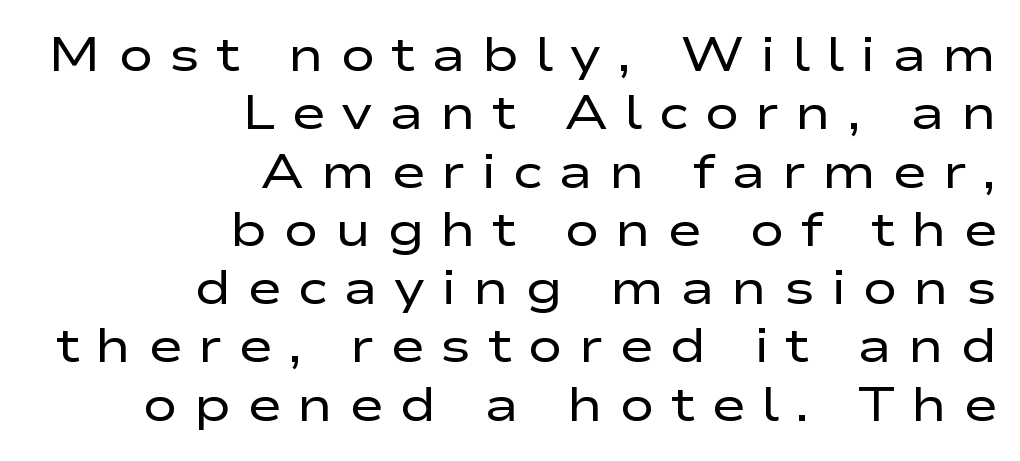
Q: Is the text bold? A: No.
Q: Is the text italic (slanted)? A: No, it is upright.
Q: Is the typeface a serif or a sans-serif typeface? A: Sans-serif.
Q: Is the text underlined? A: No.
Q: How is the paragraph aligned? A: Right-aligned.
Q: Is the spacing between letters normal or unusually wide? A: Unusually wide.
Q: Width (condensed, normal, or wide)? A: Wide.
Q: Stroke contrast? A: Low.
Q: x-height? A: Medium.
Q: Monospaced? A: No.
